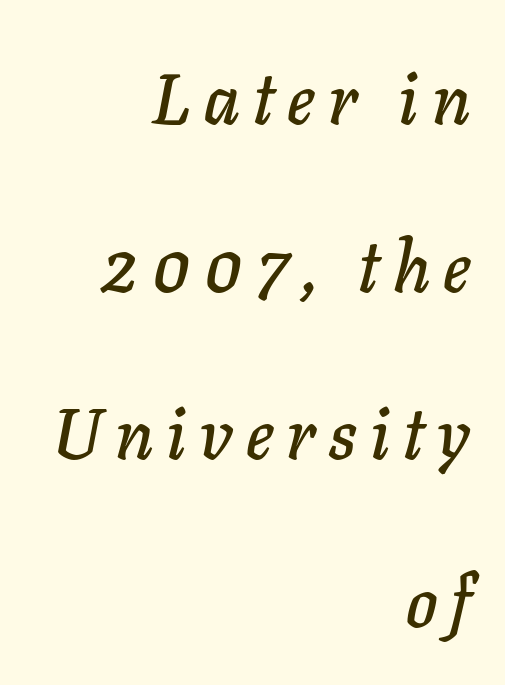
Horizontal bands of white between lines are thick stripes. Is this a fixed-width face? No — the glyphs have proportional, varying widths. Just letters on the line, the space beneath them empty. Yep, that's italic — everything's leaning.
